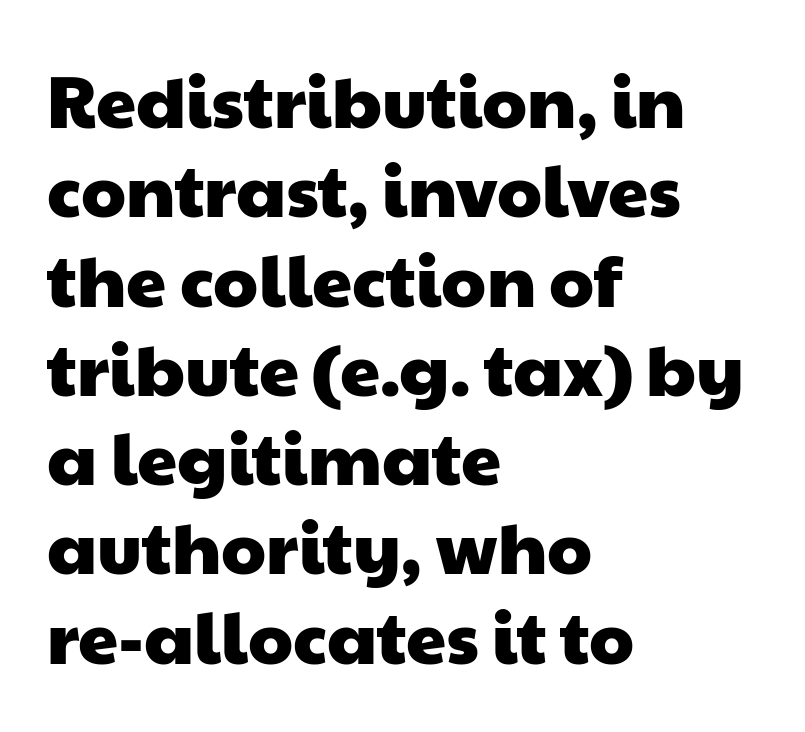
Q: Is the typeface a serif or a sans-serif typeface? A: Sans-serif.
Q: Is the text underlined? A: No.
Q: How is the paragraph aligned? A: Left-aligned.
Q: Is the spacing between letters normal or unusually wide? A: Normal.
Q: Width (condensed, normal, or wide)? A: Wide.
Q: Stroke contrast? A: Low.
Q: x-height? A: Medium.
Q: Monospaced? A: No.
